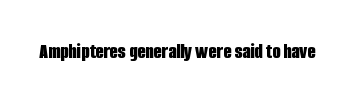
The image shows 21 px bold type, upright; set normal letter spacing, not underlined.
